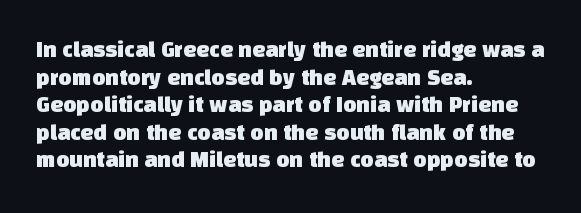
Q: Is the text underlined? A: No.
Q: How is the paragraph aligned? A: Left-aligned.
Q: Is the spacing between letters normal or unusually wide? A: Normal.
